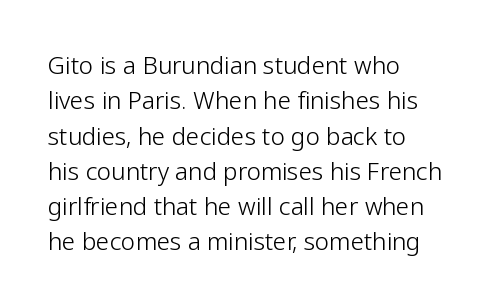
The image shows 24 px text type, upright; set left-aligned, normal line spacing (1.47x), normal letter spacing, not underlined.
